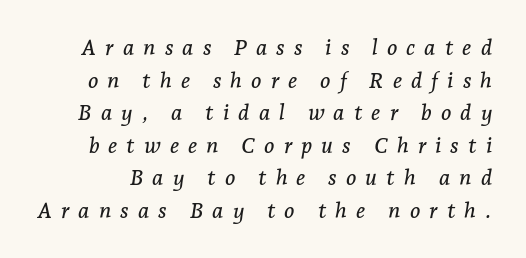
Caption: expanded tracking, letters set apart. Would a proofreader flag this as italicized? Yes. Any mark beneath the type? The region is blank. The block of text has a typical density, with ordinary space between rows.
